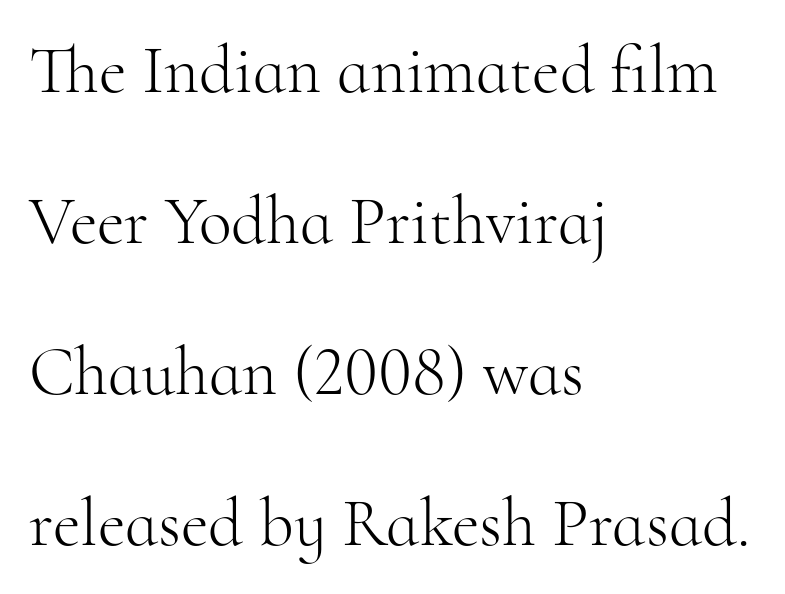
Line starts are locked; line ends wander. Note the varied advance widths — an 'i' is clearly narrower than an 'm'. Compared with typical body copy, the letter spacing here is the same. This sample trades compactness for vertical openness between lines.
